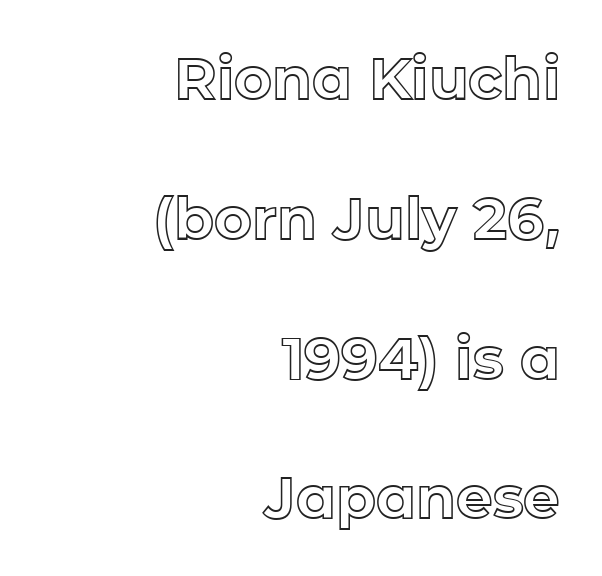
The image shows 58 px text type, upright; set right-aligned, loose line spacing (2.41x), normal letter spacing, not underlined; a medium x-height.
